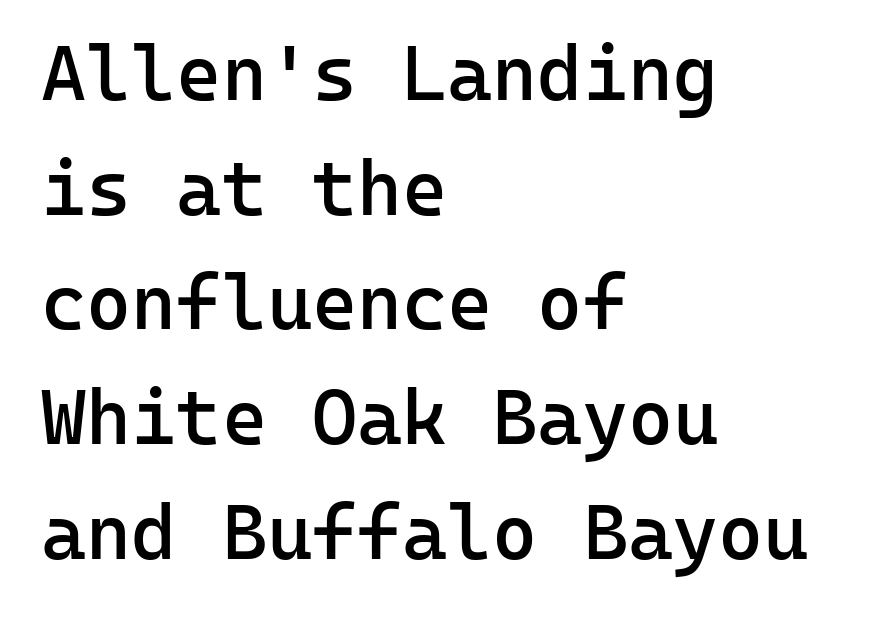
Q: Is the text bold? A: Semi-bold.
Q: Is the text italic (slanted)? A: No, it is upright.
Q: Is the typeface a serif or a sans-serif typeface? A: Sans-serif.
Q: Is the text underlined? A: No.
Q: How is the paragraph aligned? A: Left-aligned.
Q: Is the spacing between letters normal or unusually wide? A: Normal.
Q: Is the spacing between lines tight, normal or loose? A: Normal.
Q: Width (condensed, normal, or wide)? A: Normal.
Q: Stroke contrast? A: Low.
Q: x-height? A: Medium.
Q: Monospaced? A: Yes.
